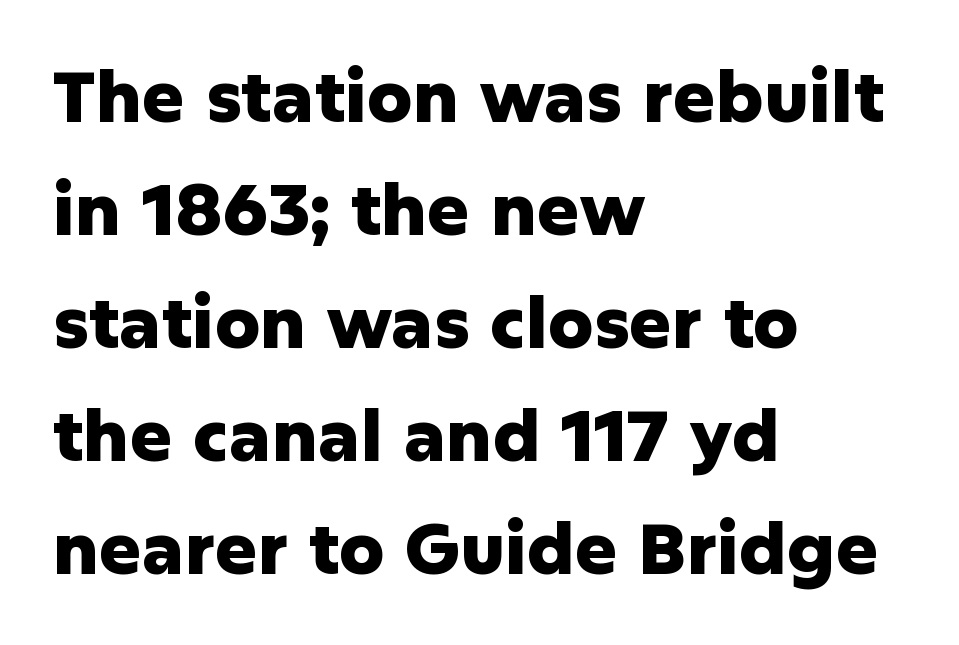
{"serif": "no", "italic": "no", "bold": "yes", "weight": "heavy", "width": "normal", "stroke_contrast": "low", "x_height": "medium", "monospaced": "no", "underline": "no", "align": "left", "line_spacing": "normal", "line_spacing_ratio": 1.59, "letter_spacing": "normal", "letter_spacing_em": 0.0, "glyph_px": 71}
